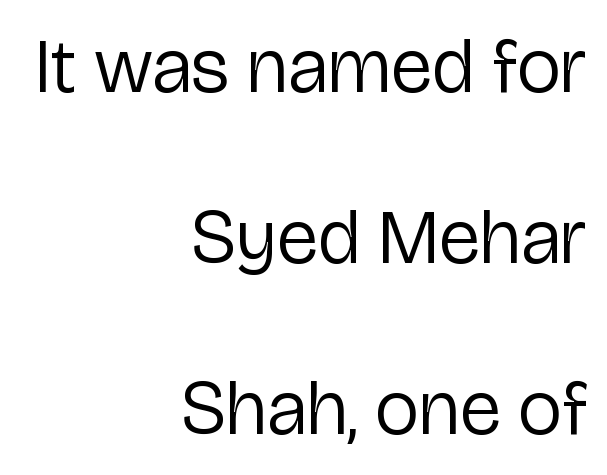
The image shows 77 px regular-weight sans-serif type, upright; set right-aligned, loose line spacing (2.22x), normal letter spacing, not underlined; low stroke contrast and a medium x-height.
